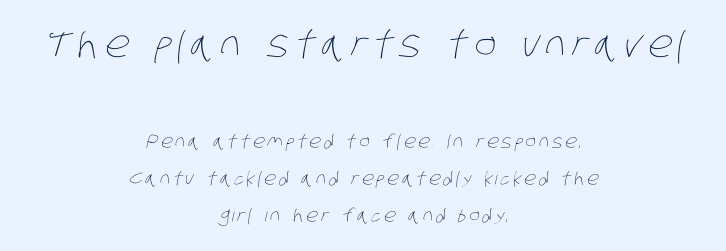
{"bold": "no", "weight": "thin", "width": "condensed", "stroke_contrast": "low", "x_height": "large", "monospaced": "no", "underline": "no", "align": "center", "line_spacing": "loose", "line_spacing_ratio": 2.06, "larger_block": "first", "size_ratio": 2.06, "glyph_px": 37}
